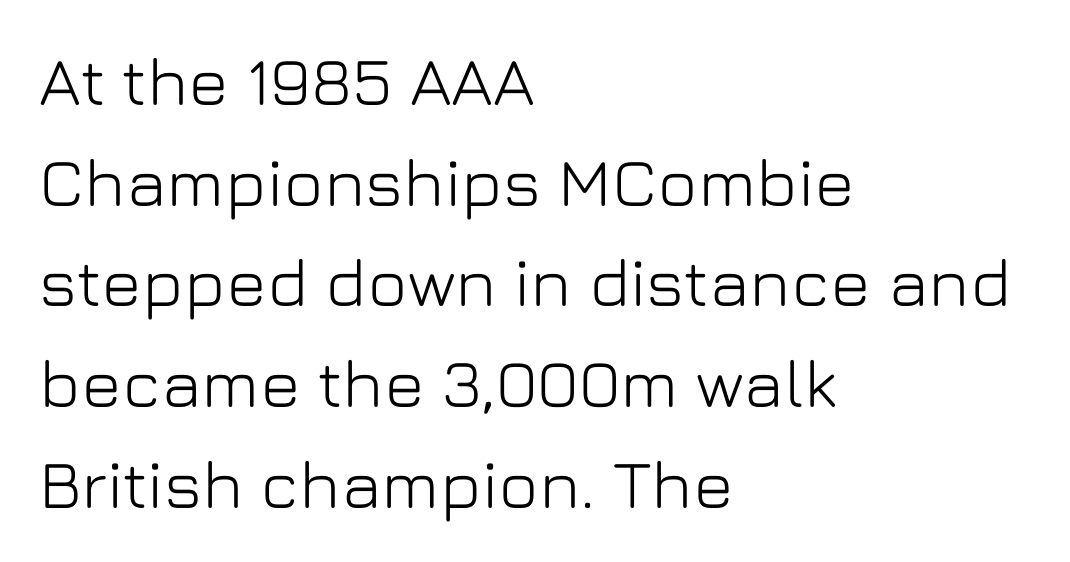
The image shows 68 px sans-serif type, upright; set left-aligned, normal line spacing (1.48x), normal letter spacing, not underlined; low stroke contrast and a medium x-height.
